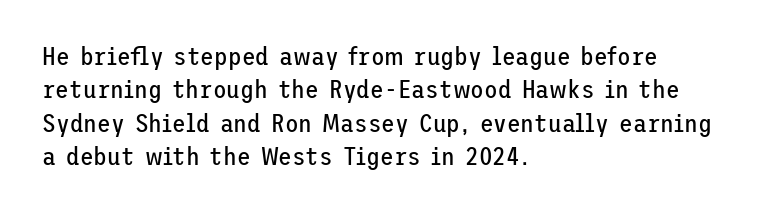
{"italic": "no", "bold": "no", "underline": "no", "align": "left", "line_spacing": "normal", "line_spacing_ratio": 1.34, "letter_spacing": "normal", "letter_spacing_em": 0.0, "glyph_px": 25}
